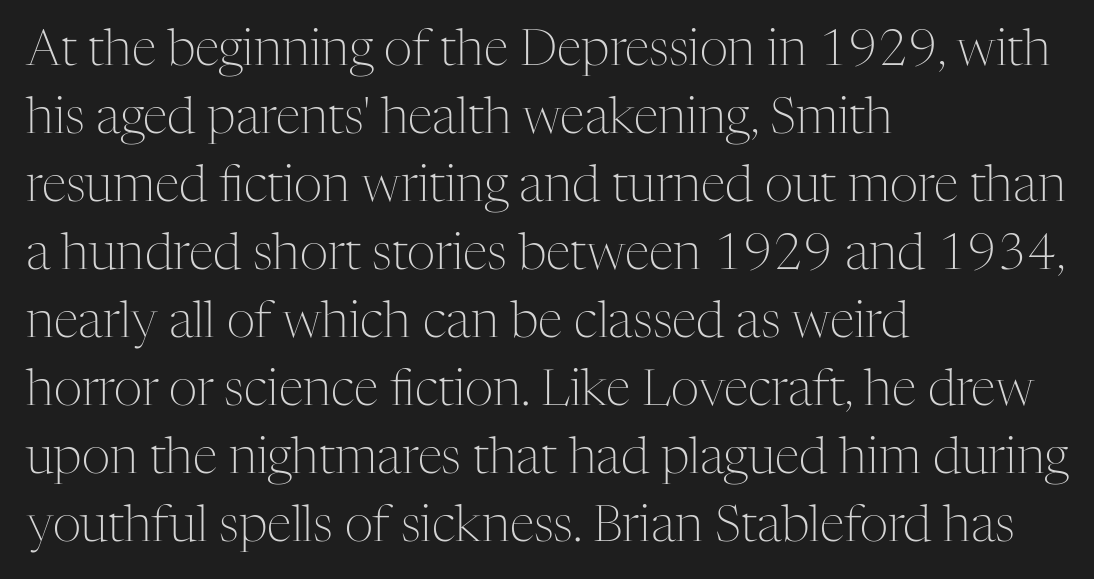
Q: Is the text bold? A: No.
Q: Is the text italic (slanted)? A: No, it is upright.
Q: Is the typeface a serif or a sans-serif typeface? A: Serif.
Q: Is the text underlined? A: No.
Q: How is the paragraph aligned? A: Left-aligned.
Q: Is the spacing between letters normal or unusually wide? A: Normal.
Q: Is the spacing between lines tight, normal or loose? A: Normal.
Q: Width (condensed, normal, or wide)? A: Normal.
Q: Stroke contrast? A: Medium.
Q: x-height? A: Medium.
Q: Monospaced? A: No.
